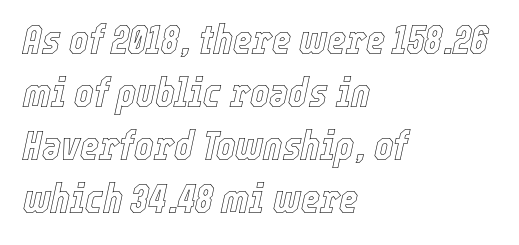
The image shows 41 px condensed type, italic (leaning right); set left-aligned, normal line spacing (1.29x), normal letter spacing, not underlined; a medium x-height.
